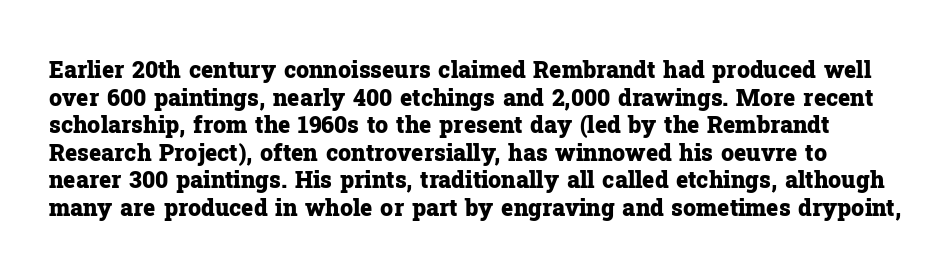
The passage shown is not underscored anywhere. As a designer I'd log this as weight 700, bold. These lines were composed using upright roman letters. The type is set solid horizontally, with unmodified tracking.
